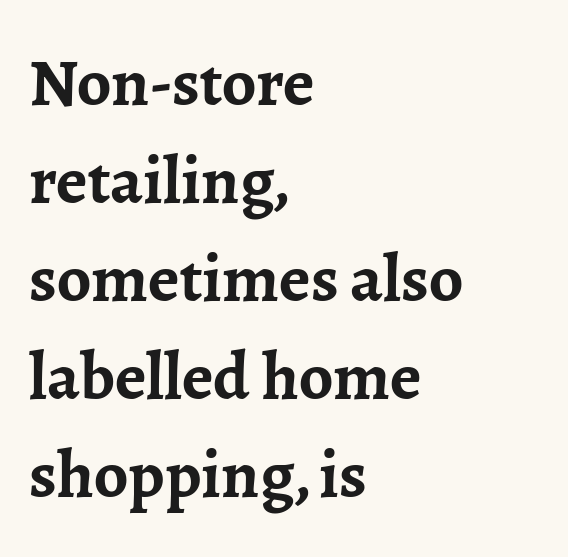
{"serif": "yes", "italic": "no", "bold": "yes", "weight": "semibold", "width": "normal", "stroke_contrast": "low", "x_height": "medium", "monospaced": "no", "underline": "no", "align": "left", "line_spacing": "normal", "line_spacing_ratio": 1.44, "letter_spacing": "normal", "letter_spacing_em": 0.0, "glyph_px": 68}
